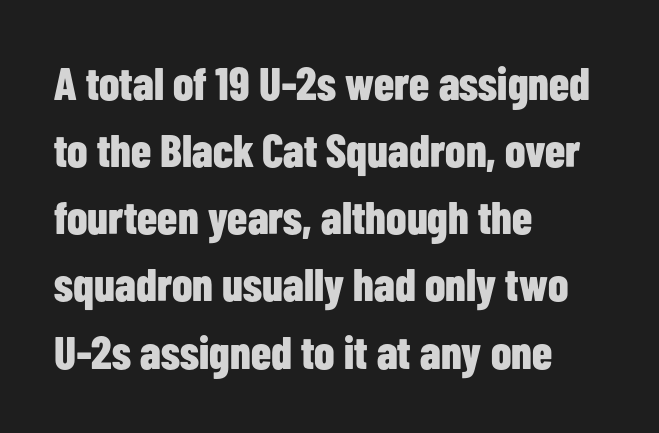
Upright lettering throughout. Words appear dense and cohesive because spacing is normal. Looks like regular typesetting: each glyph gets only the width it needs. Clear beneath every line of the passage.
